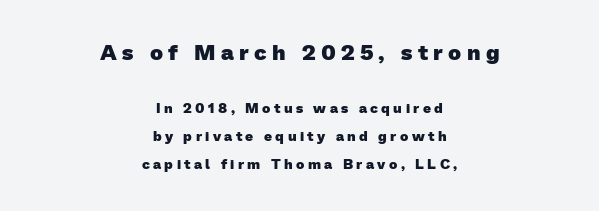
The image shows 22 px bold type; set centered, loose line spacing (1.99x), unusually wide letter spacing (+0.24 em), not underlined; the first (top) block is 1.57x larger.
